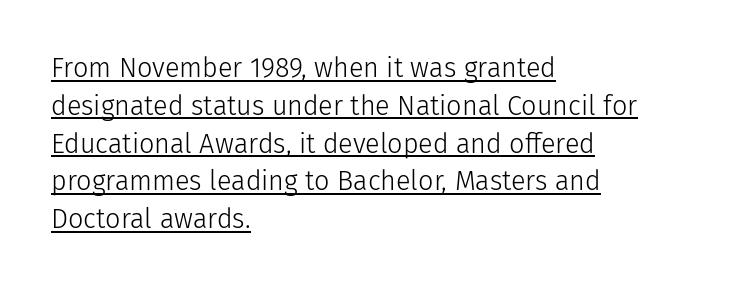
The image shows 27 px text type, upright; set left-aligned, normal line spacing (1.4x), normal letter spacing, underlined.
